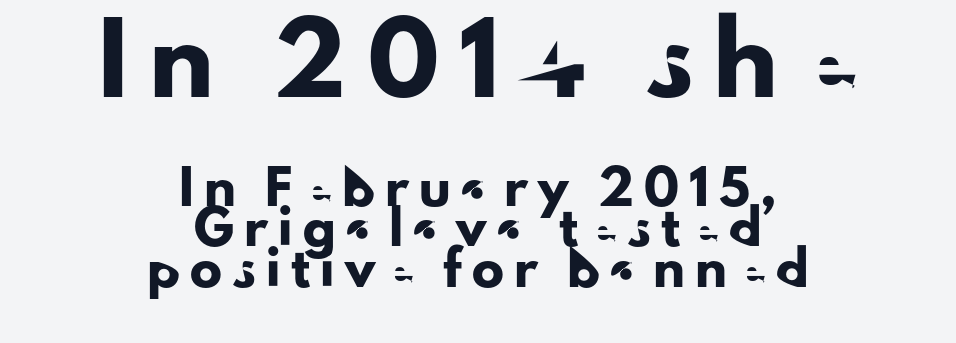
Whoever set this chose a conventional vertical rhythm. It's the straight-up-and-down kind of type. Is the block centered? Yes — each line is placed symmetrically about the middle. Typographically, this falls in the sans-serif category. Descenders hang freely into open space. Short note: letters widely spaced.
